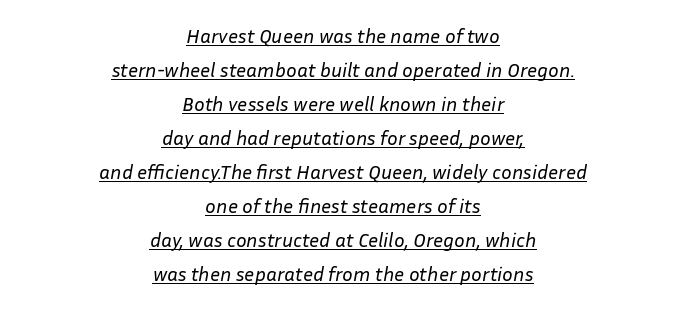
The image shows 20 px text type, italic (leaning right); set centered, normal line spacing (1.7x), normal letter spacing, underlined.
